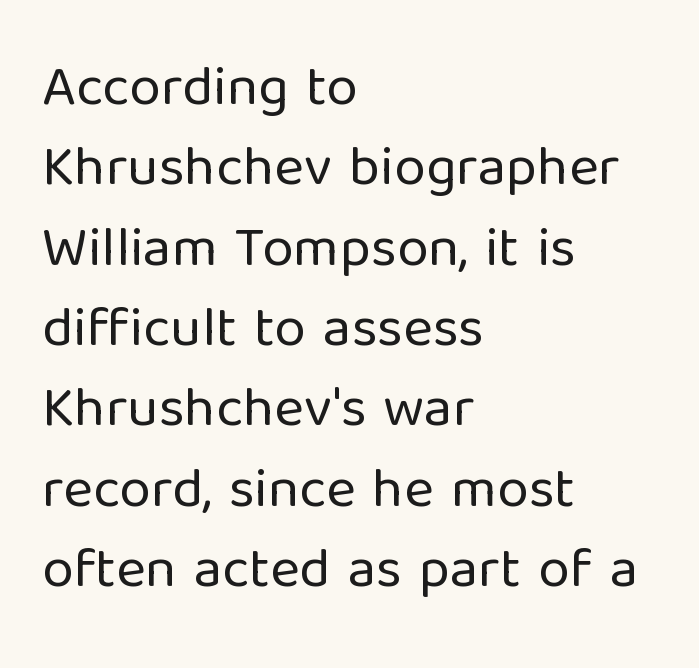
These lines stack with their left ends in a neat column. Look at the tracking — it's just the regular setting, nothing added. This sample has the flowing, uneven cadence of proportional lettering. A light-to-regular cut is what we see here.
